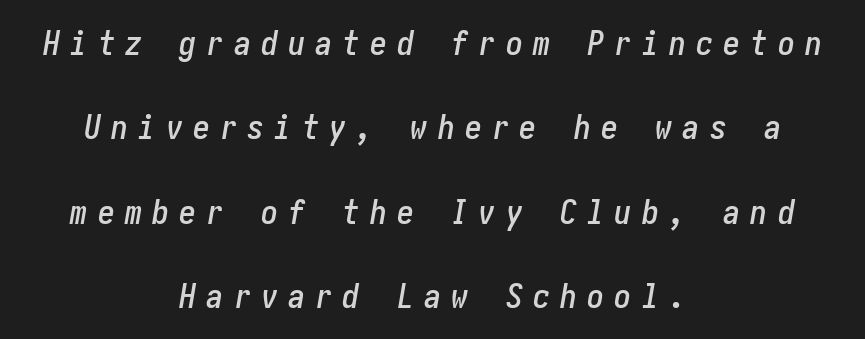
This block would shrink considerably if given ordinary leading; it's expanded now. The passage shown leans; its letterforms are oblique. The horizontal fit of the characters is loose and conspicuously gappy. Clear beneath every line of the passage.
